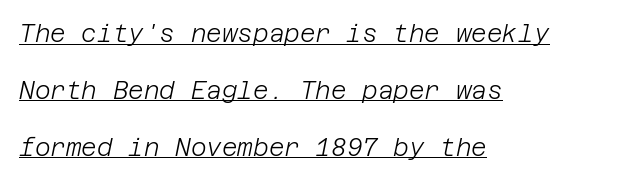
The text carries the slant typical of an italic or oblique font. The sample's only ornament is a line tracing under the words. The letters sit at their default tracking, neither squeezed nor spread. In terms of leading, this rendering errs on the spacious side.
